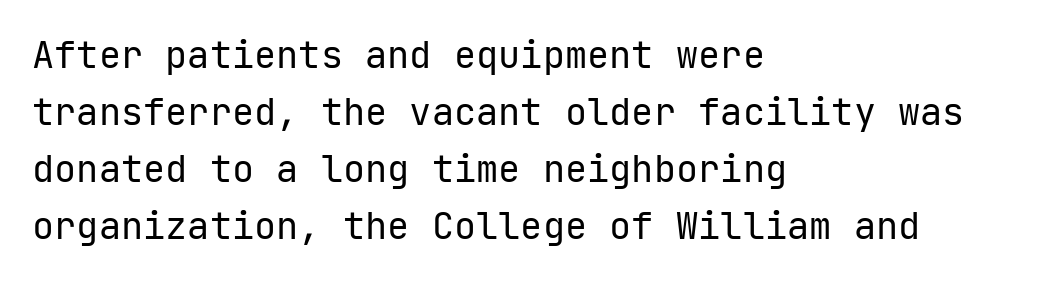
Q: Is the text bold? A: No.
Q: Is the text italic (slanted)? A: No, it is upright.
Q: Is the typeface a serif or a sans-serif typeface? A: Sans-serif.
Q: Is the text underlined? A: No.
Q: How is the paragraph aligned? A: Left-aligned.
Q: Is the spacing between letters normal or unusually wide? A: Normal.
Q: Is the spacing between lines tight, normal or loose? A: Normal.
Q: Width (condensed, normal, or wide)? A: Normal.
Q: Stroke contrast? A: Low.
Q: x-height? A: Medium.
Q: Monospaced? A: Yes.
